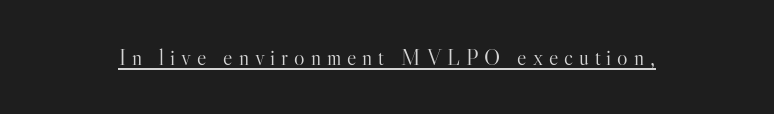
Italic? Not at all — the glyphs are vertical. Counters stay open thanks to moderate or lighter strokes. Substantial extra tracking has been applied to these lines. Caption: lettering with a line underneath.
